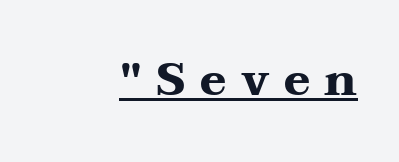
A typesetter would call this proportional, since set widths differ per character. Regarding serifs, this sample has them. The typesetting leans heavy: a genuine bold. The axis of the letterforms is exactly vertical.
